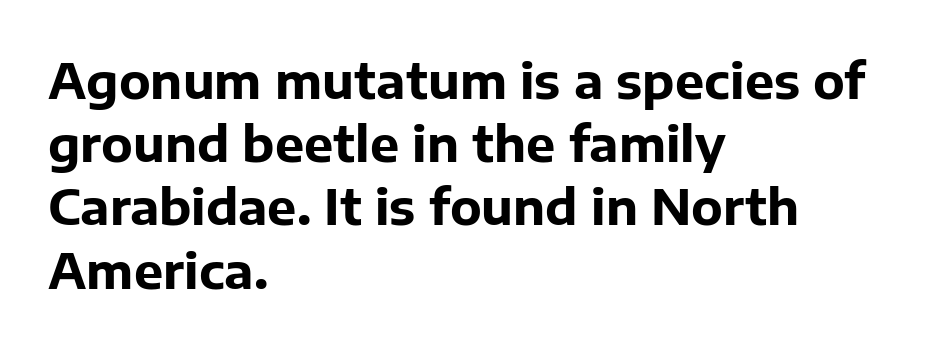
{"serif": "no", "italic": "no", "bold": "yes", "weight": "bold", "width": "normal", "stroke_contrast": "low", "x_height": "medium", "monospaced": "no", "underline": "no", "align": "left", "line_spacing": "normal", "line_spacing_ratio": 1.29, "letter_spacing": "normal", "letter_spacing_em": 0.0, "glyph_px": 49}
